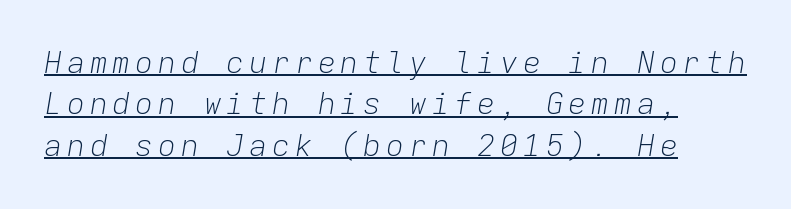
{"italic": "yes", "lean": "right", "slant_degrees": 9, "bold": "no", "weight": "light", "width": "normal", "stroke_contrast": "low", "x_height": "medium", "monospaced": "yes", "underline": "yes", "line_spacing": "normal", "line_spacing_ratio": 1.38, "glyph_px": 30}
